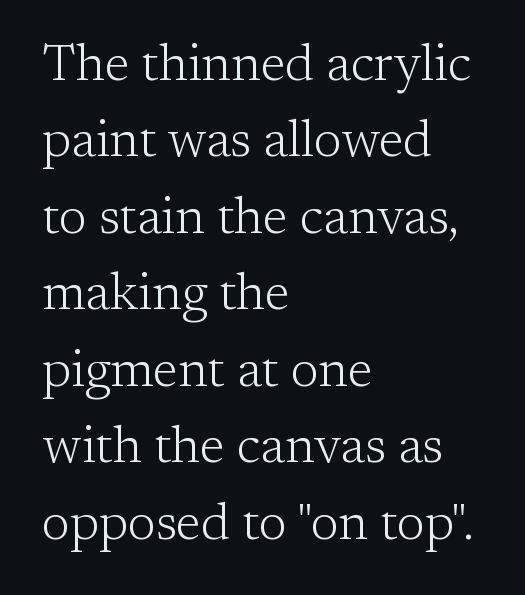
Character widths vary here, with narrow letters taking less room than wide ones. Notice how the stems are strictly vertical — no italics here. The block of text has a typical density, with ordinary space between rows. Weight class: somewhere from thin through regular.
